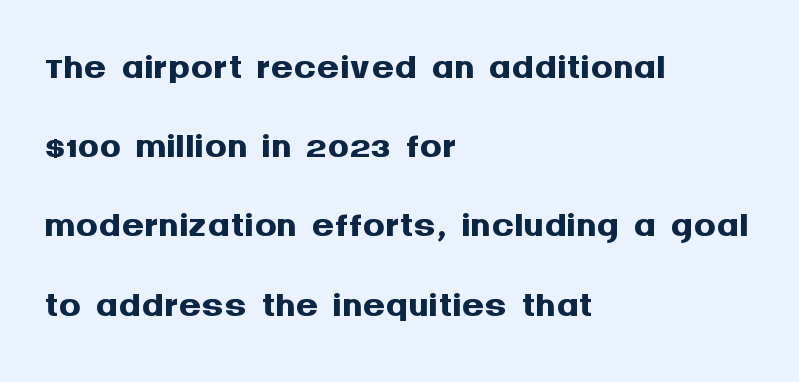
Each new line begins a customary step beneath the previous one. Tracking here is standard; glyphs follow each other at the usual distance. No word sits above an underline. Unlike italic type, these characters show no tilt at all. Chunky letters — that's bold for sure. The text block is weighted toward the left margin, trailing off unevenly rightward.
